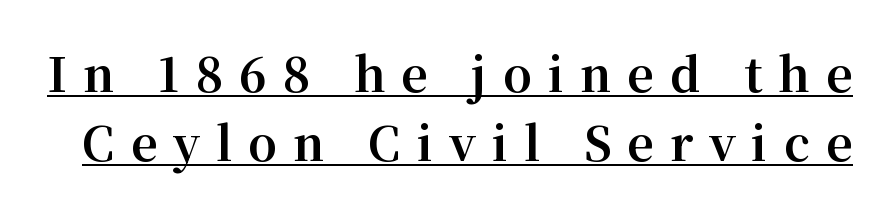
{"serif": "yes", "italic": "no", "bold": "yes", "weight": "bold", "width": "normal", "stroke_contrast": "medium", "x_height": "medium", "monospaced": "no", "underline": "yes", "line_spacing": "normal", "line_spacing_ratio": 1.51, "letter_spacing": "wide", "letter_spacing_em": 0.35, "glyph_px": 46}
